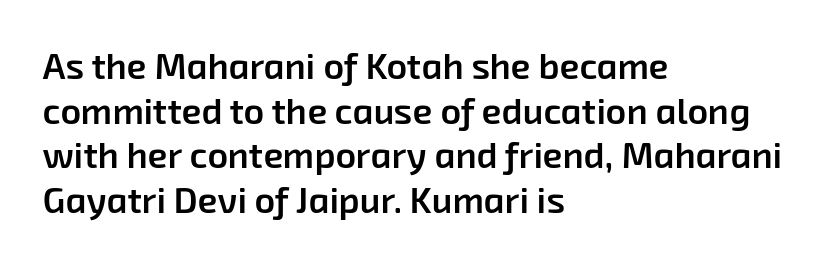
The image shows 36 px semibold sans-serif type; set left-aligned, line spacing 1.24x, normal letter spacing, not underlined; low stroke contrast and a medium x-height.
